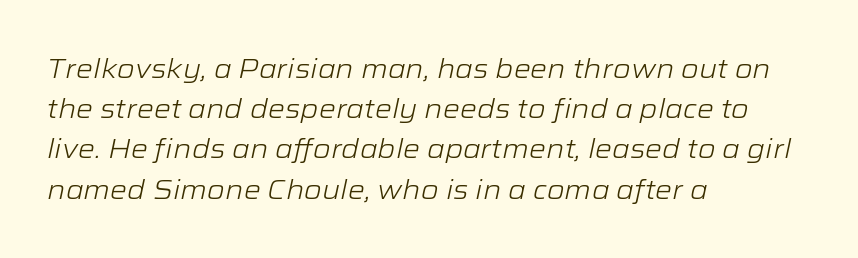
Beneath every word, the page is bare. Each line starts at the same left margin while the right side varies. Think standard paragraph weight, or any step lighter than that. The line-height multiplier appears to be the usual default. Nobody touched the tracking dial on this one.
